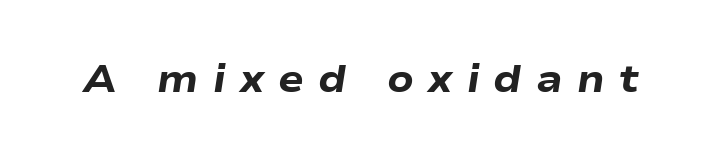
Q: Is the text bold? A: Yes.
Q: Is the text italic (slanted)? A: Yes, it leans right by about 9 degrees.
Q: Is the text underlined? A: No.
Q: Is the spacing between letters normal or unusually wide? A: Unusually wide.
Q: Width (condensed, normal, or wide)? A: Wide.
Q: Stroke contrast? A: Low.
Q: x-height? A: Medium.
Q: Monospaced? A: No.
